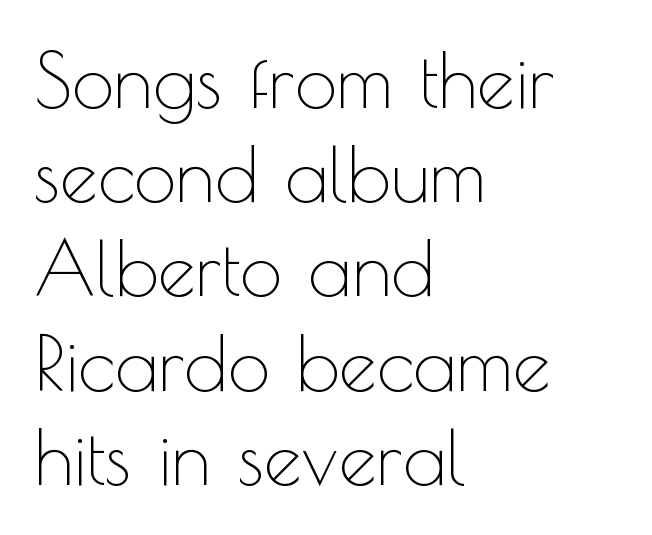
Q: Is the text bold? A: No.
Q: Is the text italic (slanted)? A: No, it is upright.
Q: Is the typeface a serif or a sans-serif typeface? A: Sans-serif.
Q: Is the text underlined? A: No.
Q: How is the paragraph aligned? A: Left-aligned.
Q: Is the spacing between letters normal or unusually wide? A: Normal.
Q: Width (condensed, normal, or wide)? A: Normal.
Q: x-height? A: Small.
Q: Monospaced? A: No.
